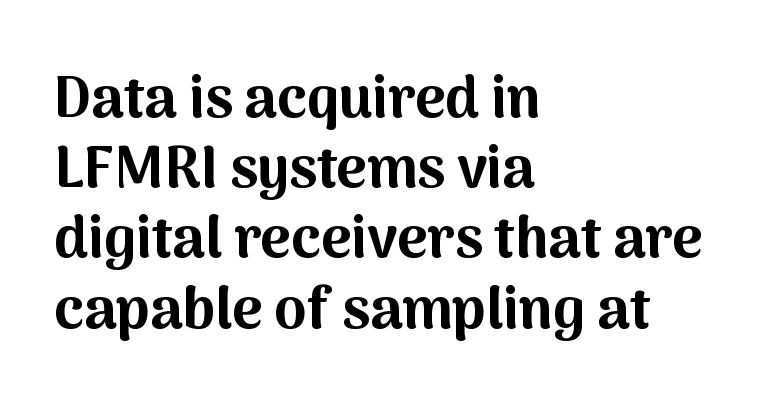
Q: Is the text bold? A: Yes.
Q: Is the text italic (slanted)? A: No, it is upright.
Q: Is the typeface a serif or a sans-serif typeface? A: Sans-serif.
Q: Is the text underlined? A: No.
Q: How is the paragraph aligned? A: Left-aligned.
Q: Is the spacing between letters normal or unusually wide? A: Normal.
Q: Width (condensed, normal, or wide)? A: Normal.
Q: Stroke contrast? A: Medium.
Q: x-height? A: Medium.
Q: Monospaced? A: No.
